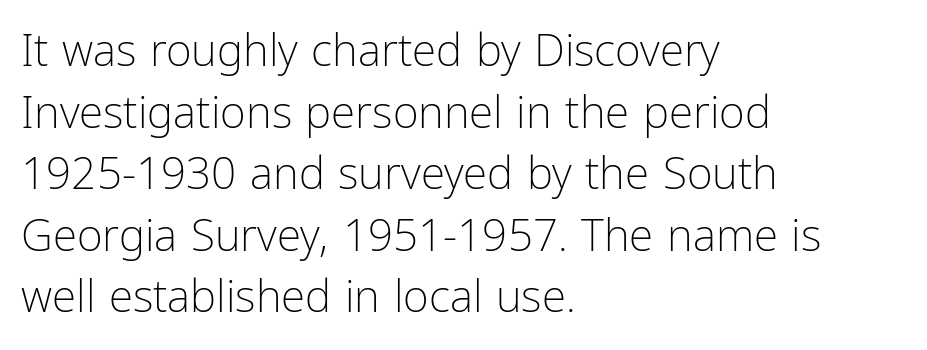
Note: no serifs on the glyphs. Leading: standard. The glyphs are unaccompanied by any horizontal stroke below them. The strokes are not fattened; the text isn't bold.
